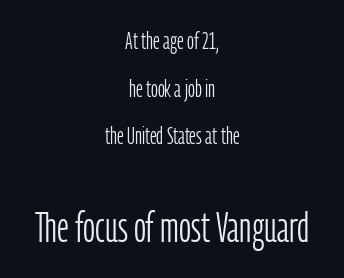
Caption: upper text group reduced, lower text group enlarged. Regarding leading, the lines here are spaced well apart. Short note: letters normally spaced. This is sans-serif lettering, the kind often seen on screens and signage. The specimen reads as upright at a glance.
